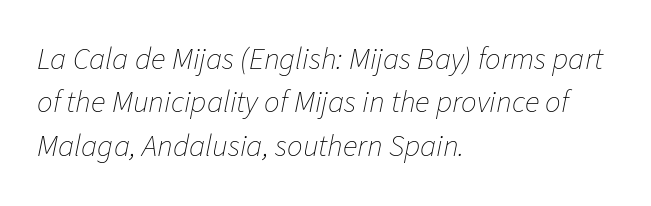
When letters slant like this, we call the style italic. Stroke thickness stays within the range of a standard reading face or lighter. The passage shown is typed in a proportional face where columns would drift. A bare baseline throughout the passage. Notice how descenders clear the ascenders below comfortably — that's standard leading.
